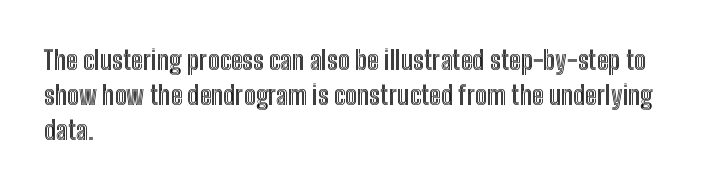
{"italic": "no", "underline": "no", "align": "left", "line_spacing": "normal", "line_spacing_ratio": 1.34, "letter_spacing": "normal", "letter_spacing_em": 0.0, "glyph_px": 26}
